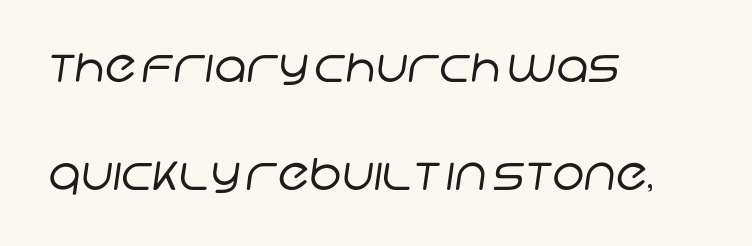
Q: Is the text bold? A: No.
Q: Is the typeface a serif or a sans-serif typeface? A: Sans-serif.
Q: Is the text underlined? A: No.
Q: How is the paragraph aligned? A: Left-aligned.
Q: Is the spacing between letters normal or unusually wide? A: Normal.
Q: Is the spacing between lines tight, normal or loose? A: Loose.
Q: Width (condensed, normal, or wide)? A: Normal.
Q: Stroke contrast? A: Low.
Q: x-height? A: Large.
Q: Monospaced? A: No.
